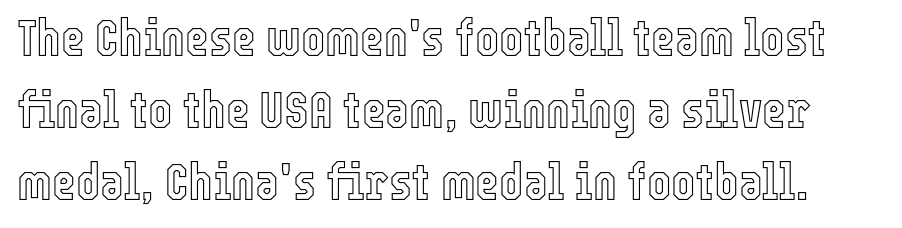
This sample has the flowing, uneven cadence of proportional lettering. Does extra space separate the letters? No, they use regular spacing. The vertical gap from one line to the next is medium. Underline: absent. Upright lettering throughout.
